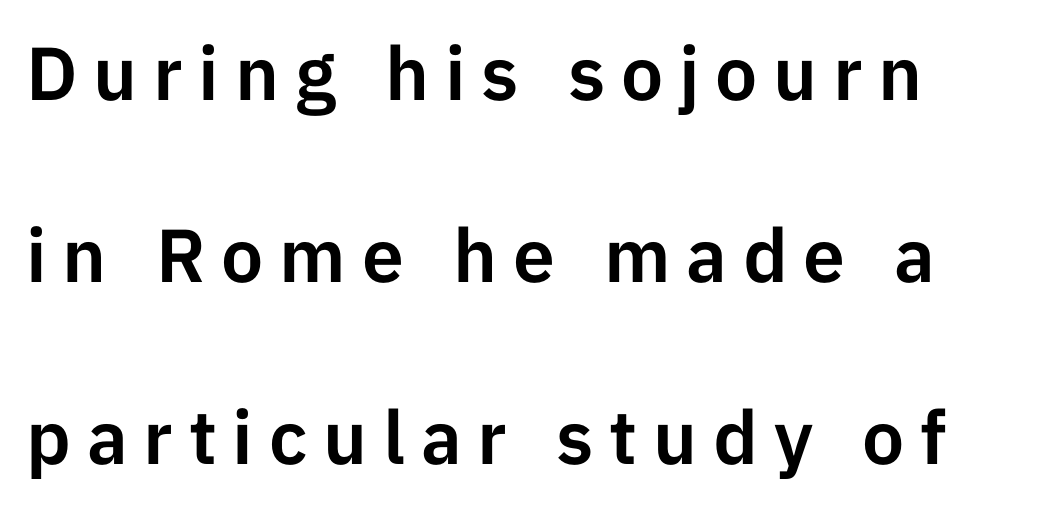
The image shows 75 px sans-serif type, upright; set loose line spacing (2.43x), unusually wide letter spacing (+0.21 em), not underlined; low stroke contrast and a medium x-height.
